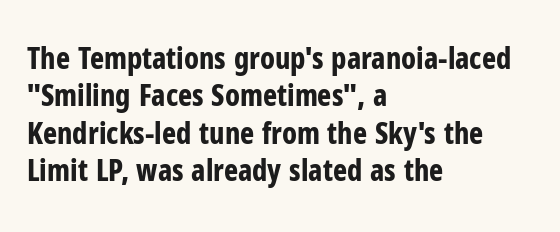
{"serif": "no", "italic": "no", "bold": "yes", "weight": "bold", "width": "condensed", "stroke_contrast": "low", "x_height": "medium", "monospaced": "no", "underline": "no", "align": "left", "line_spacing": "normal", "line_spacing_ratio": 1.25, "letter_spacing": "normal", "letter_spacing_em": 0.0, "glyph_px": 30}
